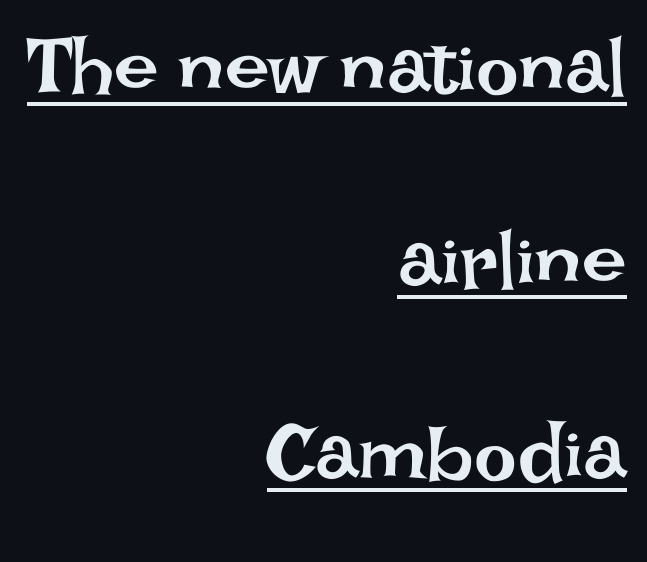
The specimen includes a rule beneath the text block's lines. The designer dialed line spacing up above the default. Is the letter spacing exaggerated? No — it looks like the ordinary default. The strokes carry an ordinary text weight at most. When letters stand straight like this, we call the style roman or upright.
